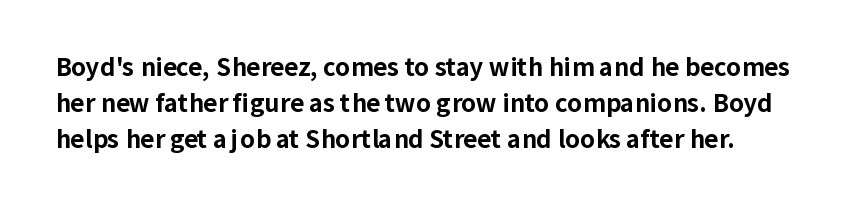
{"italic": "no", "bold": "yes", "underline": "no", "line_spacing": "normal", "line_spacing_ratio": 1.49, "letter_spacing": "normal", "letter_spacing_em": 0.0, "glyph_px": 24}
